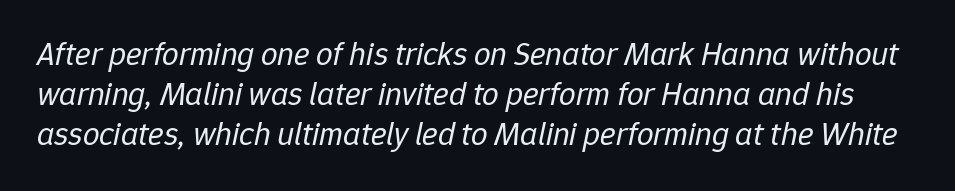
An italicized treatment has been applied to the whole sample. Stroke thickness stays within the range of a standard reading face or lighter. Note the varied advance widths — an 'i' is clearly narrower than an 'm'. Bare-footed words on every line.
